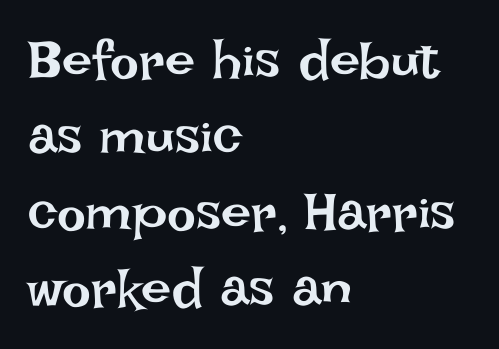
Q: Is the text bold? A: No.
Q: Is the text italic (slanted)? A: No, it is upright.
Q: Is the text underlined? A: No.
Q: How is the paragraph aligned? A: Left-aligned.
Q: Is the spacing between letters normal or unusually wide? A: Normal.
Q: Is the spacing between lines tight, normal or loose? A: Normal.
Q: Width (condensed, normal, or wide)? A: Normal.
Q: Stroke contrast? A: Low.
Q: x-height? A: Large.
Q: Monospaced? A: No.
